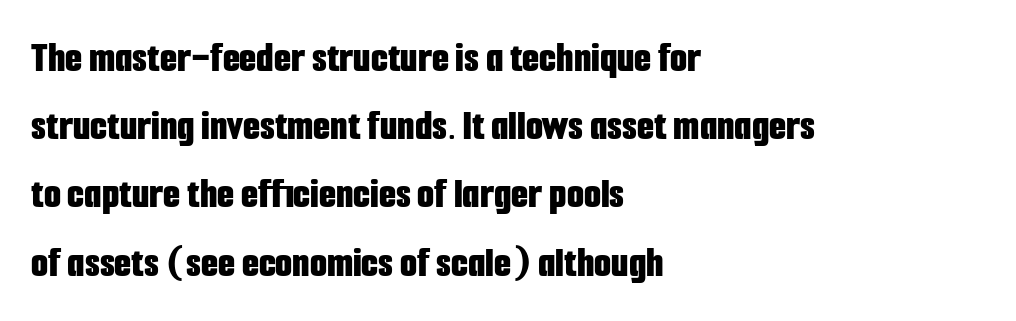
A typesetter would call this proportional, since set widths differ per character. Typographically, this falls in the sans-serif category. If you measured baseline to baseline, you'd find a middling distance. The passage shown has conventional tracking throughout. No word sits above an underline. The typesetting leans heavy: a genuine bold.
